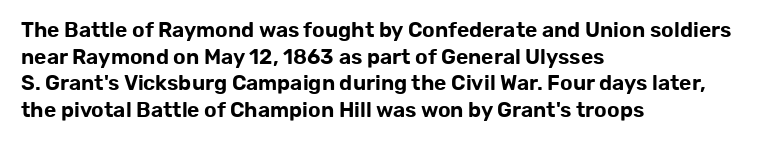
Successive baselines arrive at the customary interval. The space directly below the letters is spotless. The face used here is rendered with its standard letterfit. The rendering anchors every line to the left-hand side.
